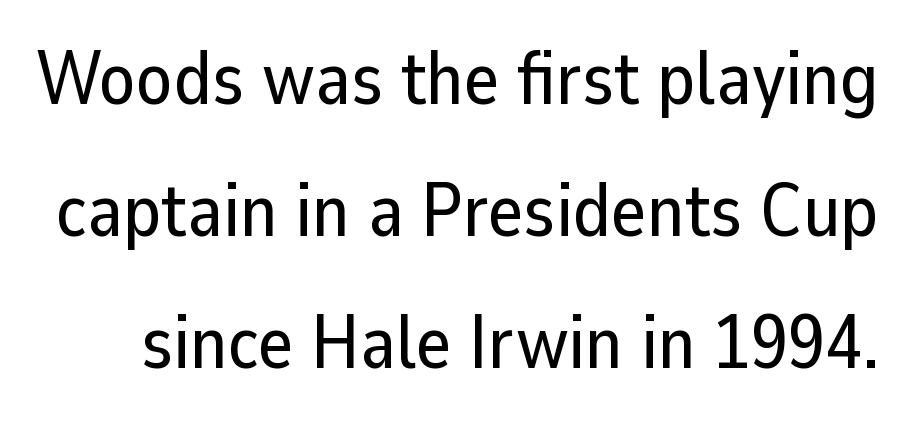
The image shows 75 px sans-serif type, upright; set line spacing 1.76x, normal letter spacing, not underlined; low stroke contrast and a medium x-height.
